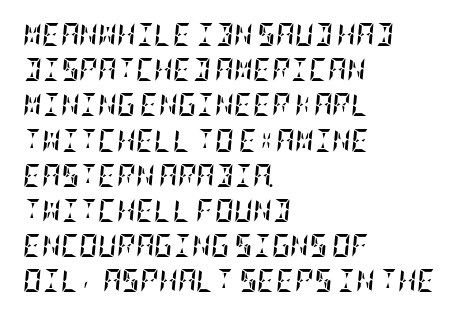
Q: Is the text bold? A: Yes.
Q: Is the text italic (slanted)? A: Yes, it leans right by about 5 degrees.
Q: Is the text underlined? A: No.
Q: How is the paragraph aligned? A: Left-aligned.
Q: Is the spacing between letters normal or unusually wide? A: Normal.
Q: Is the spacing between lines tight, normal or loose? A: Normal.
